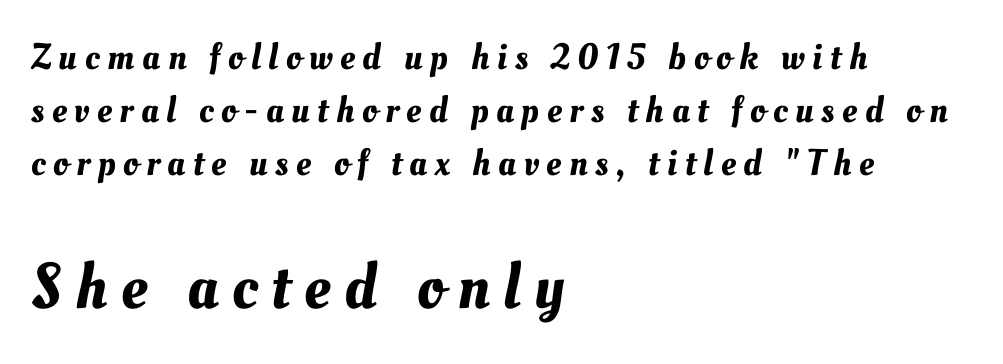
Baseline-to-baseline distance is the conventional proportion of letter height. The letterforms stand isolated, each surrounded by extra space. The passage is arranged the way most books set body copy — flush left. The following chunk of copy outweighs the initial chunk in type size.
